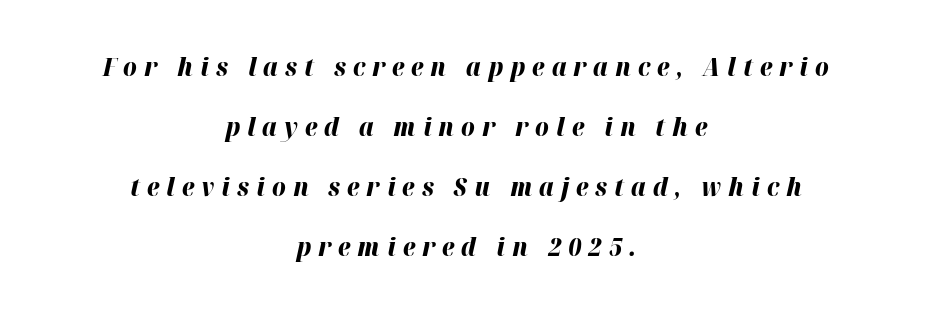
Q: Is the text bold? A: Yes.
Q: Is the text italic (slanted)? A: Yes, it leans right by about 12 degrees.
Q: Is the text underlined? A: No.
Q: How is the paragraph aligned? A: Centered.
Q: Is the spacing between letters normal or unusually wide? A: Unusually wide.
Q: Is the spacing between lines tight, normal or loose? A: Loose.
